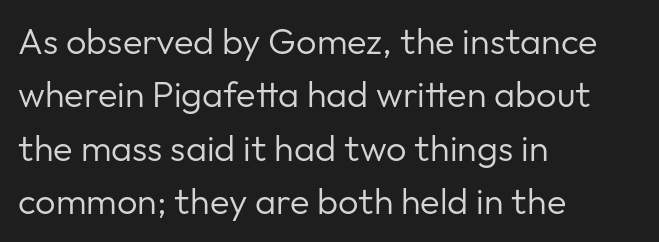
The image shows 36 px regular-weight sans-serif type, upright; set left-aligned, normal line spacing (1.48x), normal letter spacing, not underlined; low stroke contrast and a medium x-height.
